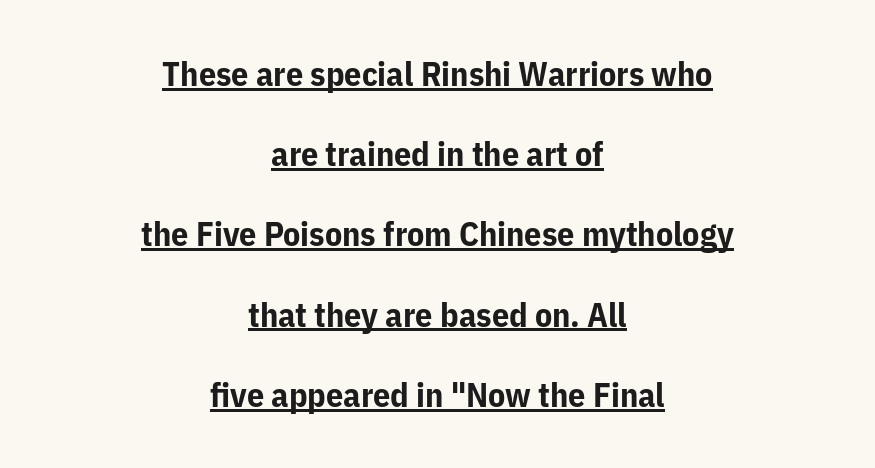
Q: Is the text bold? A: Yes.
Q: Is the text italic (slanted)? A: No, it is upright.
Q: Is the typeface a serif or a sans-serif typeface? A: Sans-serif.
Q: Is the text underlined? A: Yes.
Q: How is the paragraph aligned? A: Centered.
Q: Is the spacing between letters normal or unusually wide? A: Normal.
Q: Is the spacing between lines tight, normal or loose? A: Loose.
Q: Width (condensed, normal, or wide)? A: Normal.
Q: Stroke contrast? A: Low.
Q: x-height? A: Medium.
Q: Monospaced? A: No.
